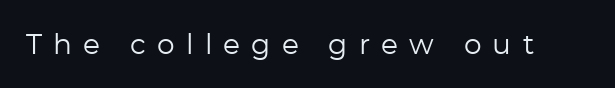
The image shows 28 px regular-weight sans-serif type, upright; set unusually wide letter spacing (+0.4 em), not underlined; low stroke contrast and a medium x-height.
